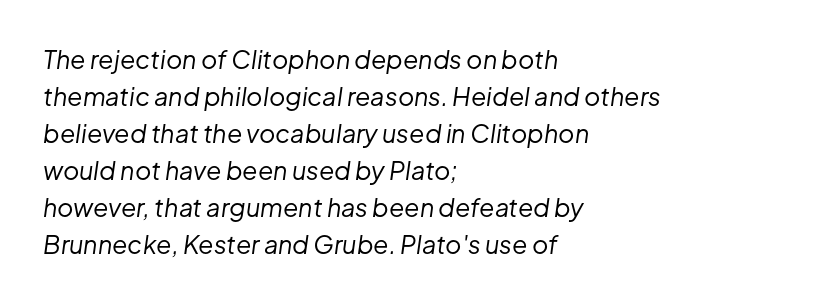
This sample uses an oblique cut, with every glyph tilted off the vertical. In terms of letterspacing, this is plain default setting. A classic flush-left, rag-right setting is used for this passage. Compared with typical paragraphs, the rows here are spaced about the same. A bare baseline throughout the passage. Weight: in the light-to-regular range.
